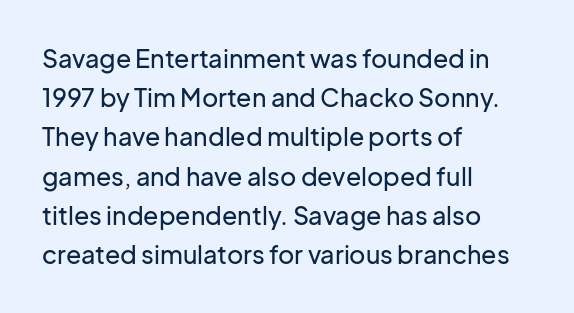
The image shows 25 px text type, upright; set left-aligned, normal line spacing (1.57x), normal letter spacing, not underlined.
